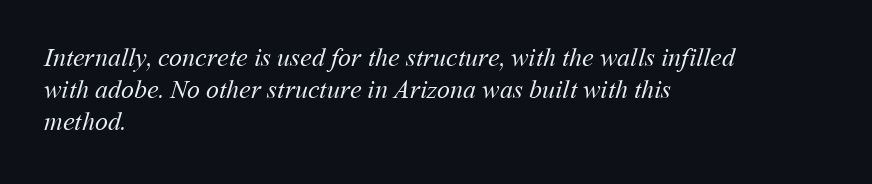
{"bold": "no", "underline": "no", "align": "left", "line_spacing_ratio": 1.24, "letter_spacing": "normal", "letter_spacing_em": 0.0, "glyph_px": 26}
